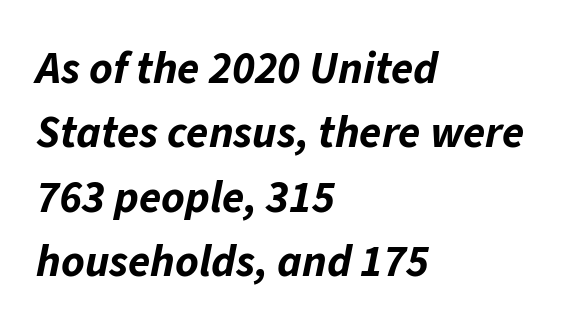
Q: Is the text bold? A: Yes.
Q: Is the text italic (slanted)? A: Yes, it leans right by about 11 degrees.
Q: Is the text underlined? A: No.
Q: How is the paragraph aligned? A: Left-aligned.
Q: Is the spacing between letters normal or unusually wide? A: Normal.
Q: Is the spacing between lines tight, normal or loose? A: Normal.
Q: Width (condensed, normal, or wide)? A: Normal.
Q: Stroke contrast? A: Low.
Q: x-height? A: Medium.
Q: Monospaced? A: No.
